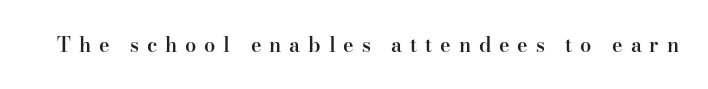
A fair bit of extra ink — the face is semibold, not bold. Underline: absent. The lettering stays uniformly vertical, giving the passage a roman look. Letter spacing: wide.
